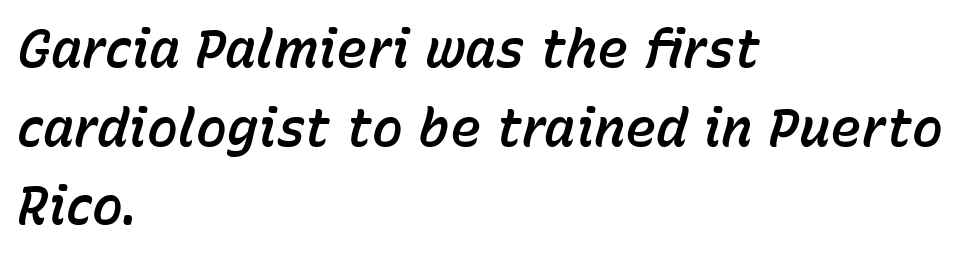
The image shows 52 px text type, italic (leaning right); set left-aligned, normal line spacing (1.51x), normal letter spacing, not underlined; low stroke contrast and a medium x-height.
